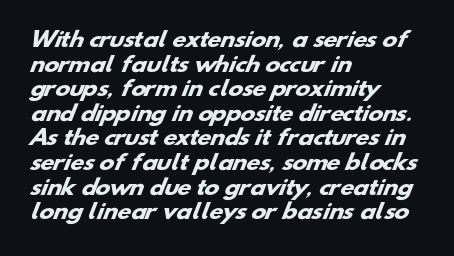
Notice how thick the strokes are: this is what a full bold looks like. Rule under the text: the space is simply empty. Standard letterfit; no display-style spreading of the glyphs. In CSS terms this would be text-align: left.
